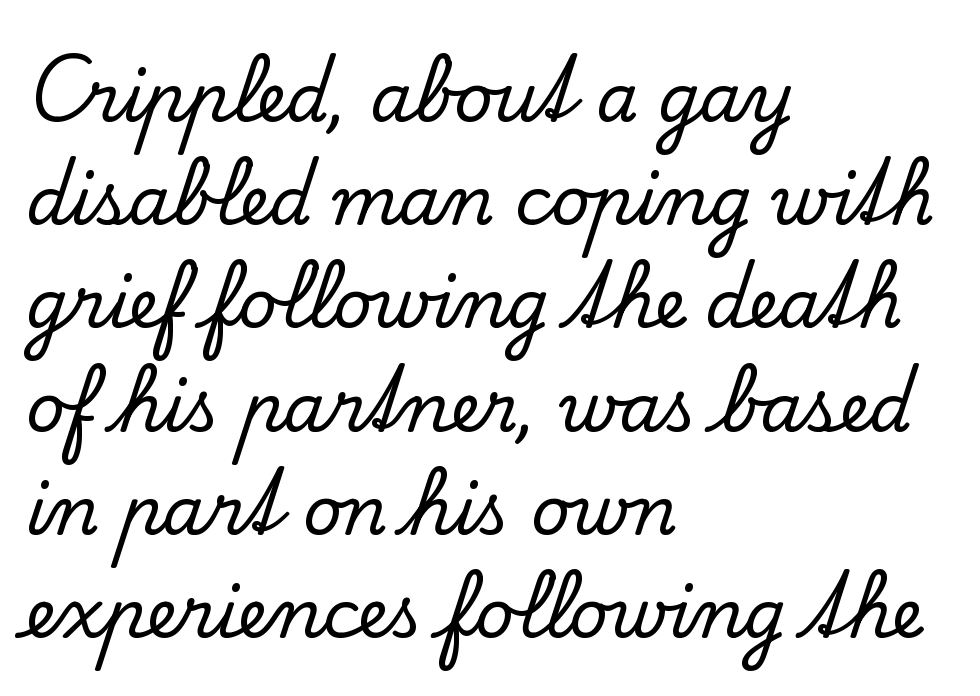
The image shows 67 px serif type; set left-aligned, normal line spacing (1.54x), normal letter spacing, not underlined; low stroke contrast and a small x-height.
